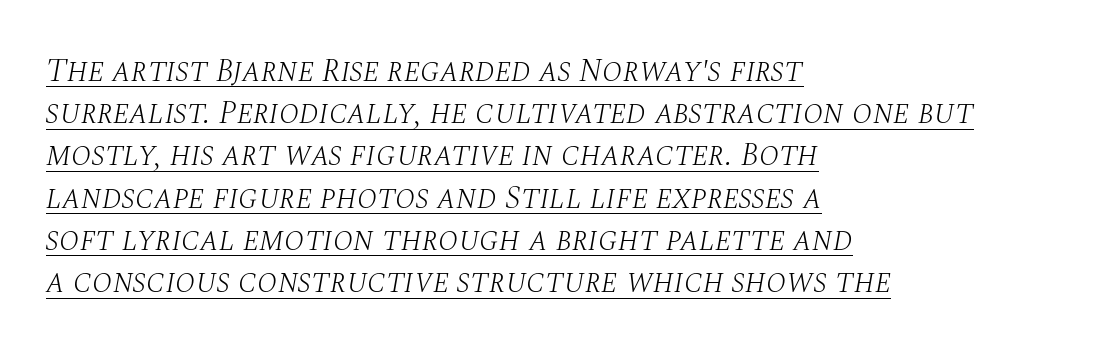
Q: Is the text bold? A: No.
Q: Is the text italic (slanted)? A: Yes, it leans right by about 10 degrees.
Q: Is the typeface a serif or a sans-serif typeface? A: Serif.
Q: Is the text underlined? A: Yes.
Q: How is the paragraph aligned? A: Left-aligned.
Q: Is the spacing between letters normal or unusually wide? A: Normal.
Q: Is the spacing between lines tight, normal or loose? A: Normal.
Q: Width (condensed, normal, or wide)? A: Normal.
Q: Stroke contrast? A: Medium.
Q: x-height? A: Large.
Q: Monospaced? A: No.
